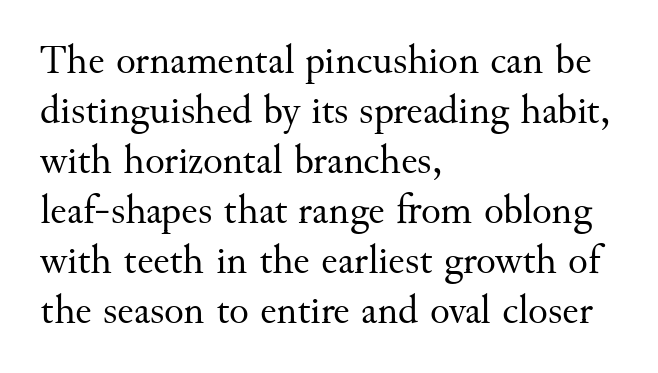
The image shows 41 px regular-weight serif type, upright; set left-aligned, line spacing 1.22x, normal letter spacing, not underlined; medium stroke contrast and a small x-height.
